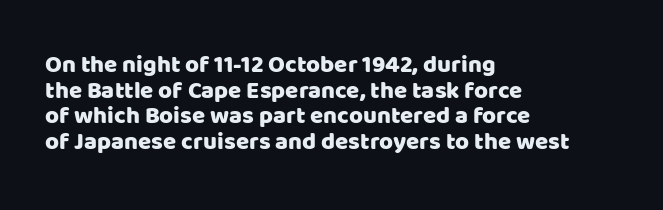
{"italic": "no", "underline": "no", "align": "left", "line_spacing": "tight", "line_spacing_ratio": 1.07, "letter_spacing": "normal", "letter_spacing_em": 0.0, "glyph_px": 24}
